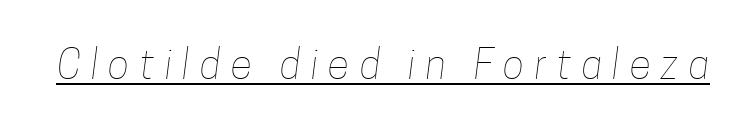
{"bold": "no", "weight": "thin", "width": "condensed", "stroke_contrast": "low", "x_height": "medium", "monospaced": "no", "underline": "yes", "letter_spacing": "wide", "letter_spacing_em": 0.26, "glyph_px": 40}
